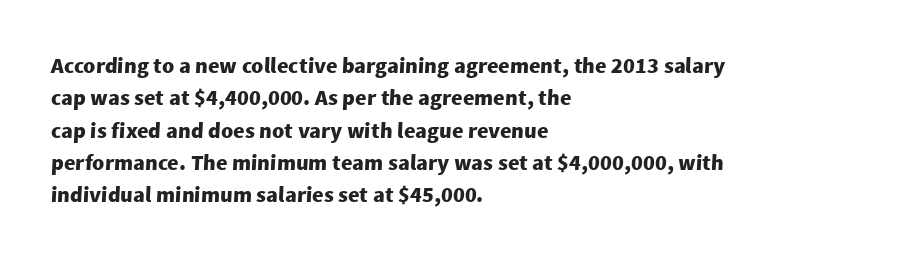
{"bold": "yes", "underline": "no", "align": "left", "line_spacing": "normal", "line_spacing_ratio": 1.47, "letter_spacing": "normal", "letter_spacing_em": 0.0, "glyph_px": 22}
